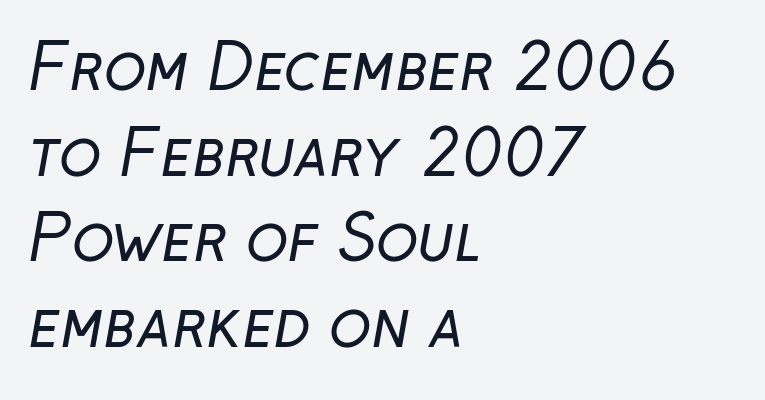
{"serif": "no", "bold": "no", "weight": "regular", "width": "normal", "stroke_contrast": "low", "x_height": "medium", "monospaced": "no", "underline": "no", "align": "left", "line_spacing": "normal", "line_spacing_ratio": 1.38, "letter_spacing": "normal", "letter_spacing_em": 0.0, "glyph_px": 62}
